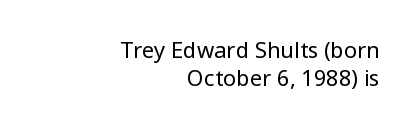
Q: Is the text bold? A: No.
Q: Is the text italic (slanted)? A: No, it is upright.
Q: Is the text underlined? A: No.
Q: How is the paragraph aligned? A: Right-aligned.
Q: Is the spacing between letters normal or unusually wide? A: Normal.
Q: Is the spacing between lines tight, normal or loose? A: Normal.
